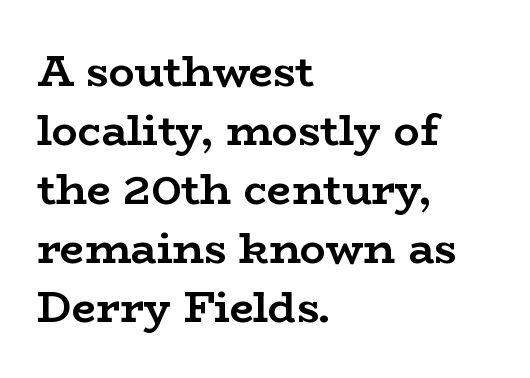
Posture: upright roman. Compared with typical body copy, the letter spacing here is the same. Descenders hang freely into open space. Every row of glyphs begins at an identical x-position on the left. These lines are rendered in a variable-pitch font.
